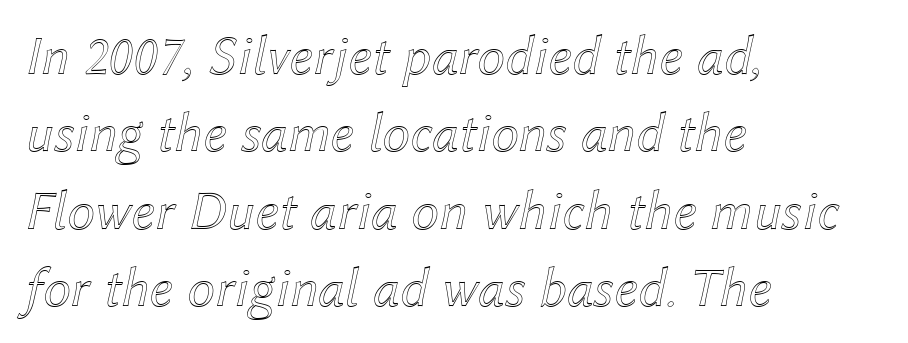
Leftover space on each line is placed entirely after the last word. The tracking reads as untouched default to a designer's eye. The glyphs are unaccompanied by any horizontal stroke below them. Looks like regular typesetting: each glyph gets only the width it needs. Compared with ordinary roman type, these characters are visibly tilted.
